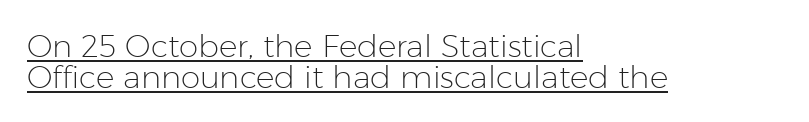
Q: Is the text bold? A: No.
Q: Is the text italic (slanted)? A: No, it is upright.
Q: Is the typeface a serif or a sans-serif typeface? A: Sans-serif.
Q: Is the text underlined? A: Yes.
Q: How is the paragraph aligned? A: Left-aligned.
Q: Is the spacing between letters normal or unusually wide? A: Normal.
Q: Is the spacing between lines tight, normal or loose? A: Tight.
Q: Width (condensed, normal, or wide)? A: Normal.
Q: Stroke contrast? A: Low.
Q: x-height? A: Medium.
Q: Monospaced? A: No.
